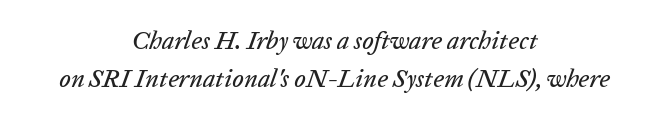
The image shows 25 px text type, italic (leaning right); set centered, normal line spacing (1.52x), normal letter spacing, not underlined.
